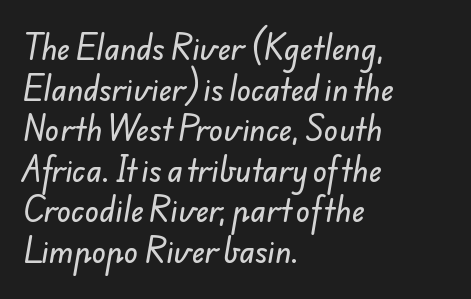
Q: Is the typeface a serif or a sans-serif typeface? A: Sans-serif.
Q: Is the text underlined? A: No.
Q: How is the paragraph aligned? A: Left-aligned.
Q: Is the spacing between letters normal or unusually wide? A: Normal.
Q: Is the spacing between lines tight, normal or loose? A: Normal.
Q: Width (condensed, normal, or wide)? A: Normal.
Q: Stroke contrast? A: Low.
Q: x-height? A: Small.
Q: Monospaced? A: No.
